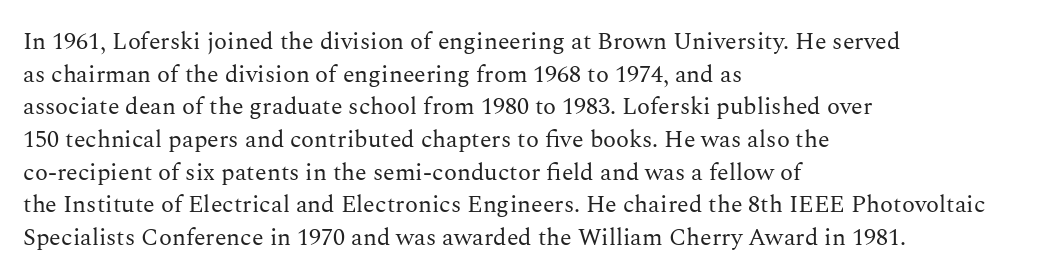
Q: Is the text bold? A: No.
Q: Is the text italic (slanted)? A: No, it is upright.
Q: Is the text underlined? A: No.
Q: How is the paragraph aligned? A: Left-aligned.
Q: Is the spacing between letters normal or unusually wide? A: Normal.
Q: Is the spacing between lines tight, normal or loose? A: Normal.
